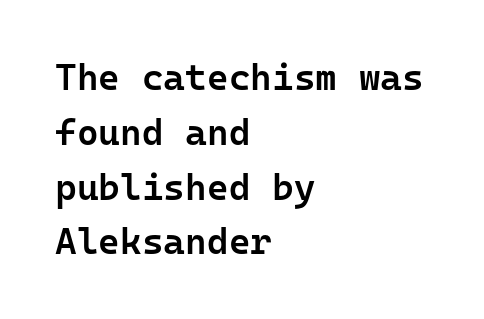
Q: Is the text bold? A: Semi-bold.
Q: Is the text italic (slanted)? A: No, it is upright.
Q: Is the typeface a serif or a sans-serif typeface? A: Sans-serif.
Q: Is the text underlined? A: No.
Q: How is the paragraph aligned? A: Left-aligned.
Q: Is the spacing between letters normal or unusually wide? A: Normal.
Q: Is the spacing between lines tight, normal or loose? A: Normal.
Q: Width (condensed, normal, or wide)? A: Normal.
Q: Stroke contrast? A: Low.
Q: x-height? A: Medium.
Q: Monospaced? A: Yes.
